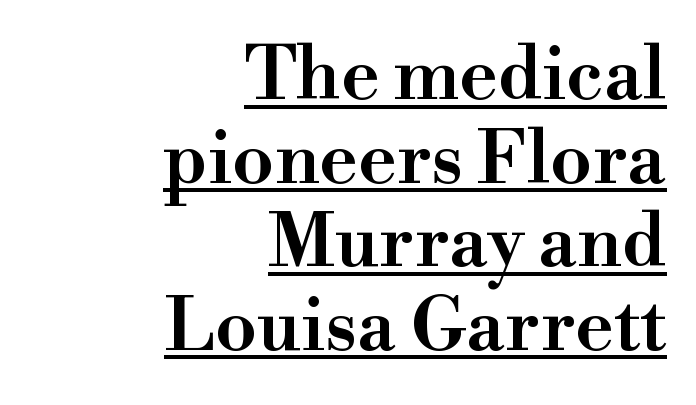
Q: Is the text bold? A: Semi-bold.
Q: Is the text italic (slanted)? A: No, it is upright.
Q: Is the typeface a serif or a sans-serif typeface? A: Serif.
Q: Is the text underlined? A: Yes.
Q: How is the paragraph aligned? A: Right-aligned.
Q: Is the spacing between letters normal or unusually wide? A: Normal.
Q: Is the spacing between lines tight, normal or loose? A: Tight.
Q: Width (condensed, normal, or wide)? A: Normal.
Q: Stroke contrast? A: High.
Q: x-height? A: Small.
Q: Monospaced? A: No.
